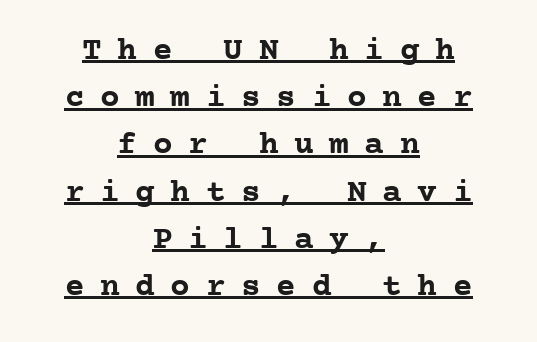
Q: Is the text bold? A: Yes.
Q: Is the text italic (slanted)? A: No, it is upright.
Q: Is the typeface a serif or a sans-serif typeface? A: Serif.
Q: Is the text underlined? A: Yes.
Q: How is the paragraph aligned? A: Centered.
Q: Is the spacing between letters normal or unusually wide? A: Unusually wide.
Q: Is the spacing between lines tight, normal or loose? A: Normal.
Q: Width (condensed, normal, or wide)? A: Normal.
Q: Stroke contrast? A: Low.
Q: x-height? A: Medium.
Q: Monospaced? A: Yes.
